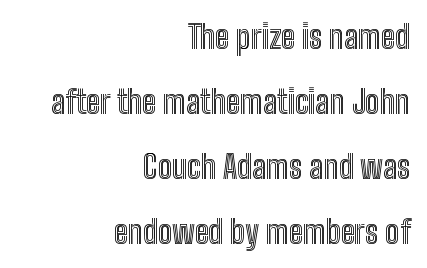
Here the designer chose a conventional face with non-uniform glyph widths. If you measured baseline to baseline, you'd find a long distance. The lettering stays uniformly vertical, giving the passage a roman look. The text block is weighted toward the right margin, trailing off unevenly leftward. Nobody touched the tracking dial on this one. Descender tails drop into unmarked territory.
